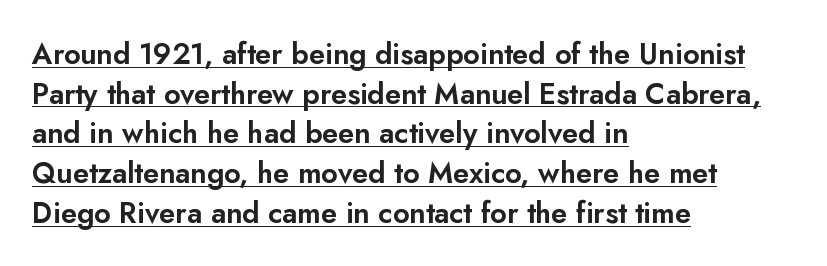
The image shows 29 px sans-serif type, upright; set left-aligned, normal line spacing (1.37x), normal letter spacing, underlined; low stroke contrast and a small x-height.
